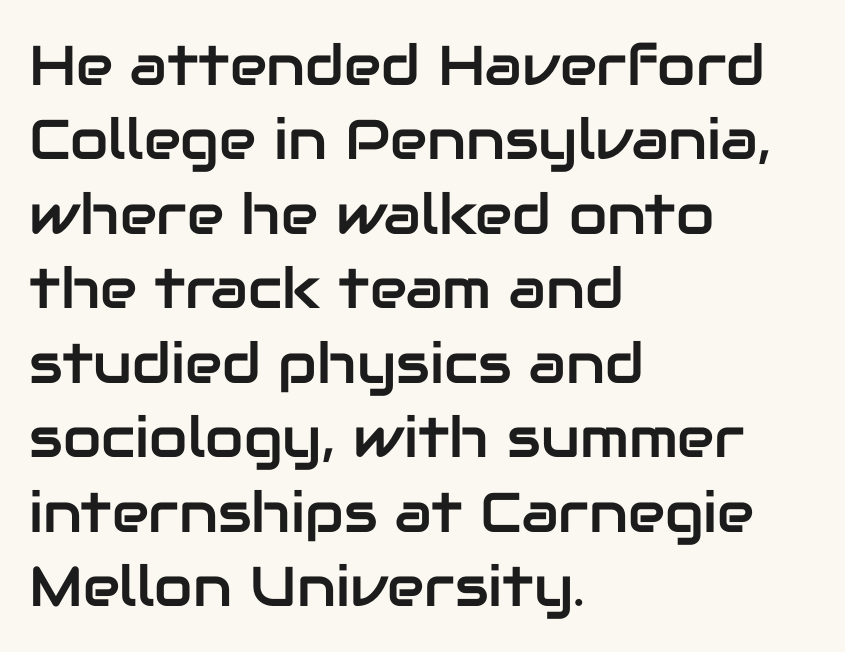
Q: Is the text italic (slanted)? A: No, it is upright.
Q: Is the typeface a serif or a sans-serif typeface? A: Sans-serif.
Q: Is the text underlined? A: No.
Q: How is the paragraph aligned? A: Left-aligned.
Q: Is the spacing between letters normal or unusually wide? A: Normal.
Q: Is the spacing between lines tight, normal or loose? A: Normal.
Q: Width (condensed, normal, or wide)? A: Normal.
Q: Stroke contrast? A: Low.
Q: x-height? A: Medium.
Q: Monospaced? A: No.
